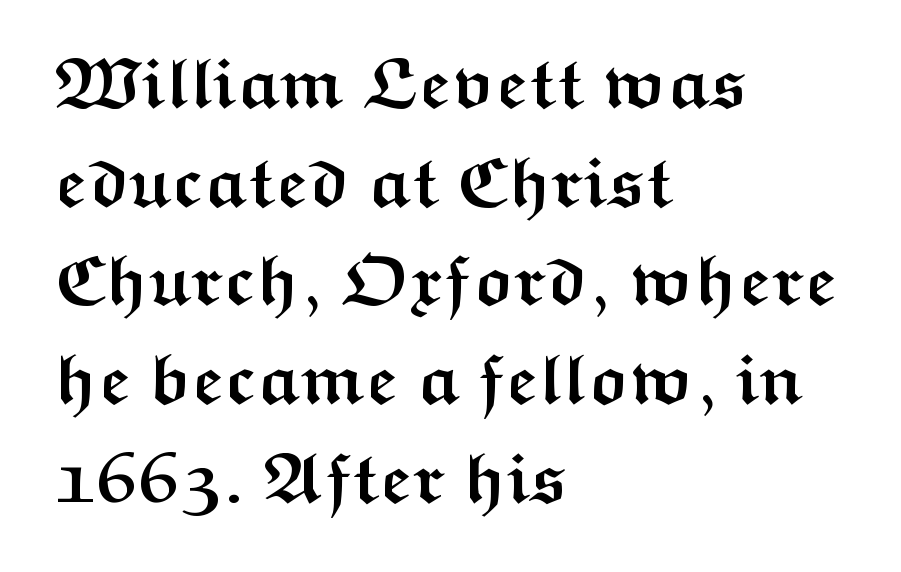
Q: Is the text bold? A: Yes.
Q: Is the text italic (slanted)? A: No, it is upright.
Q: Is the typeface a serif or a sans-serif typeface? A: Sans-serif.
Q: Is the text underlined? A: No.
Q: How is the paragraph aligned? A: Left-aligned.
Q: Is the spacing between letters normal or unusually wide? A: Normal.
Q: Is the spacing between lines tight, normal or loose? A: Normal.
Q: Width (condensed, normal, or wide)? A: Wide.
Q: Stroke contrast? A: Medium.
Q: x-height? A: Medium.
Q: Monospaced? A: No.
